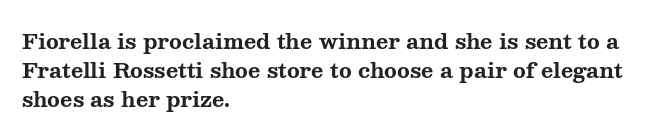
{"italic": "no", "bold": "yes", "underline": "no", "align": "left", "line_spacing": "normal", "line_spacing_ratio": 1.38, "letter_spacing": "normal", "letter_spacing_em": 0.0, "glyph_px": 21}
